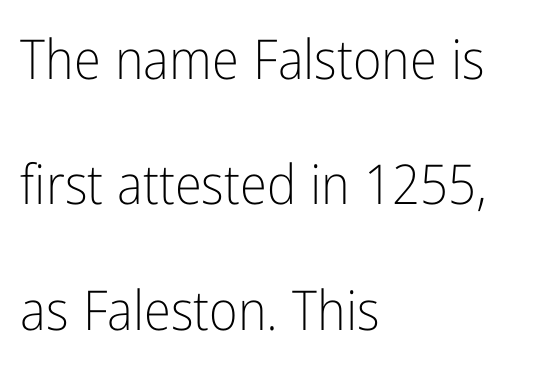
Q: Is the text bold? A: No.
Q: Is the text italic (slanted)? A: No, it is upright.
Q: Is the typeface a serif or a sans-serif typeface? A: Sans-serif.
Q: Is the text underlined? A: No.
Q: How is the paragraph aligned? A: Left-aligned.
Q: Is the spacing between letters normal or unusually wide? A: Normal.
Q: Is the spacing between lines tight, normal or loose? A: Loose.
Q: Width (condensed, normal, or wide)? A: Condensed.
Q: Stroke contrast? A: Low.
Q: x-height? A: Medium.
Q: Monospaced? A: No.
